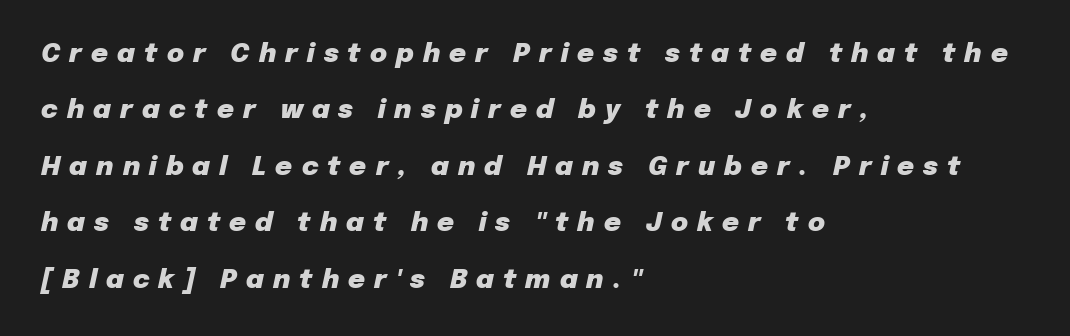
{"italic": "yes", "lean": "right", "slant_degrees": 12, "bold": "yes", "underline": "no", "align": "left", "line_spacing": "loose", "line_spacing_ratio": 2.17, "letter_spacing": "wide", "letter_spacing_em": 0.35, "glyph_px": 26}
